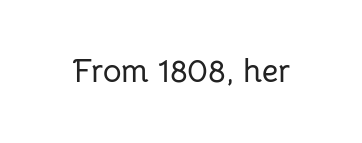
{"serif": "no", "italic": "no", "width": "normal", "stroke_contrast": "low", "x_height": "medium", "monospaced": "no", "underline": "no", "letter_spacing": "normal", "letter_spacing_em": 0.0, "glyph_px": 32}
